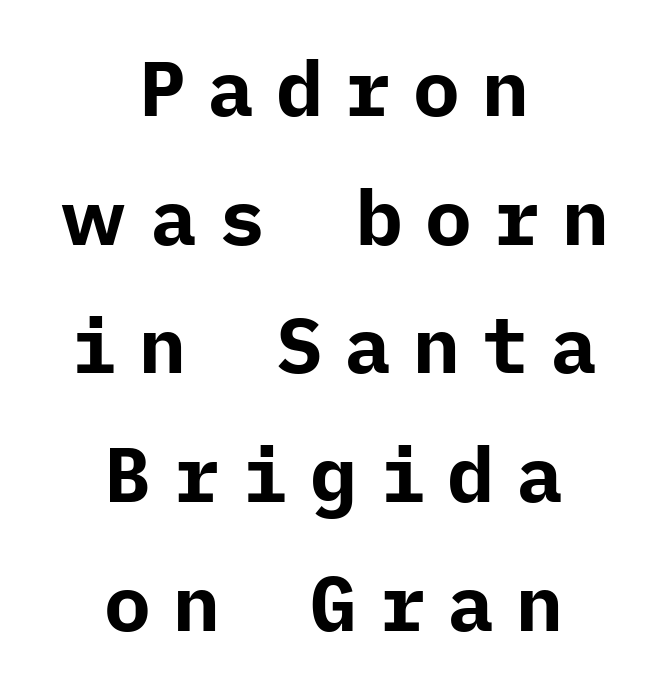
{"serif": "no", "italic": "no", "bold": "yes", "weight": "bold", "width": "normal", "stroke_contrast": "low", "x_height": "medium", "underline": "no", "align": "center", "line_spacing": "normal", "line_spacing_ratio": 1.65, "letter_spacing": "wide", "letter_spacing_em": 0.28, "glyph_px": 78}
